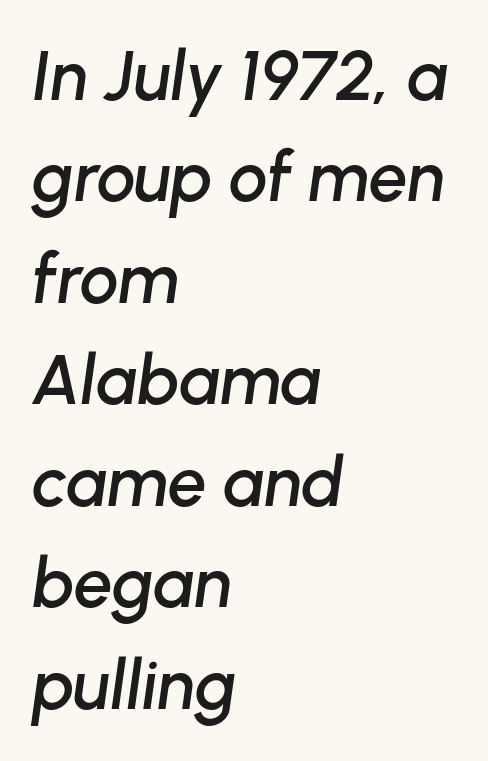
Q: Is the text italic (slanted)? A: Yes, it leans right by about 8 degrees.
Q: Is the text underlined? A: No.
Q: How is the paragraph aligned? A: Left-aligned.
Q: Is the spacing between letters normal or unusually wide? A: Normal.
Q: Is the spacing between lines tight, normal or loose? A: Normal.
Q: Width (condensed, normal, or wide)? A: Normal.
Q: Stroke contrast? A: Low.
Q: x-height? A: Medium.
Q: Monospaced? A: No.
